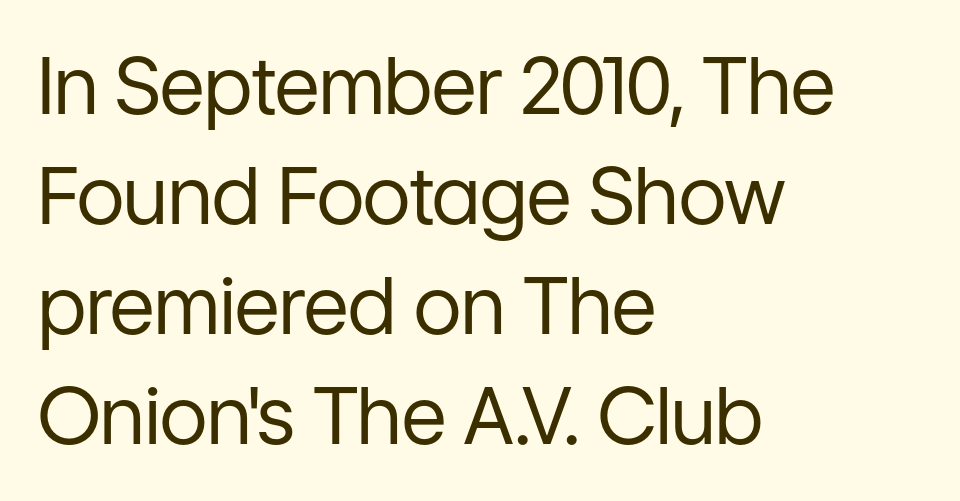
{"serif": "no", "italic": "no", "bold": "no", "weight": "regular", "width": "normal", "stroke_contrast": "low", "x_height": "medium", "monospaced": "no", "underline": "no", "align": "left", "line_spacing": "normal", "line_spacing_ratio": 1.41, "letter_spacing": "normal", "letter_spacing_em": 0.0, "glyph_px": 78}
